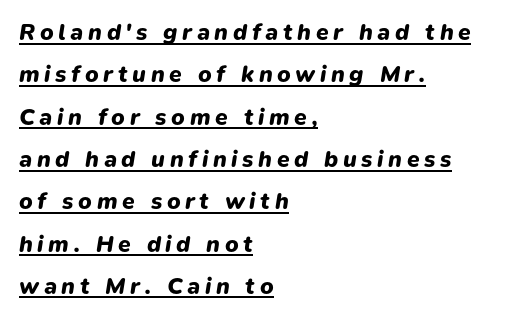
{"italic": "yes", "lean": "right", "slant_degrees": 9, "bold": "yes", "underline": "yes", "align": "left", "line_spacing_ratio": 1.84, "letter_spacing": "wide", "letter_spacing_em": 0.2, "glyph_px": 23}
